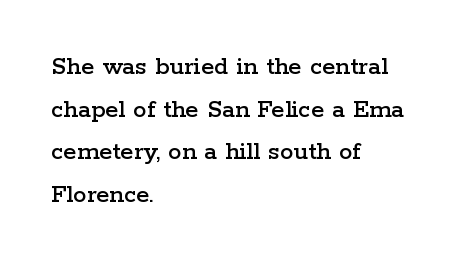
The words here are not underlined. Upright lettering throughout. This rendering leaves character spacing at its baseline value. These lines stack with their left ends in a neat column. Vertical spacing — default.
